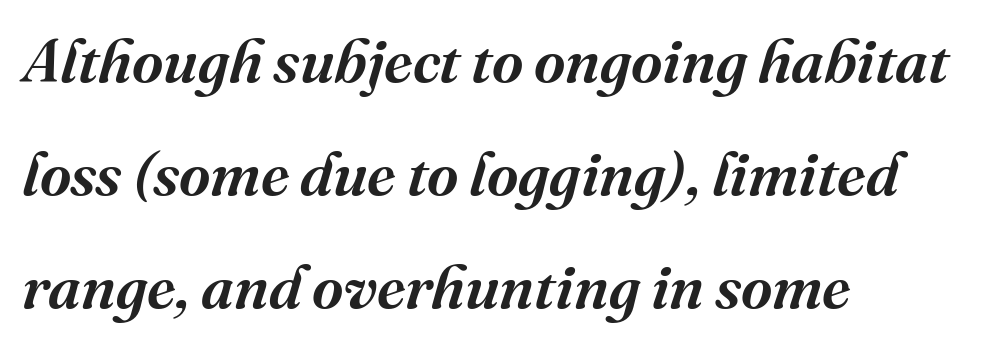
{"serif": "yes", "italic": "yes", "lean": "right", "slant_degrees": 16, "width": "normal", "stroke_contrast": "medium", "x_height": "medium", "monospaced": "no", "underline": "no", "align": "left", "line_spacing_ratio": 1.85, "letter_spacing": "normal", "letter_spacing_em": 0.0, "glyph_px": 61}
